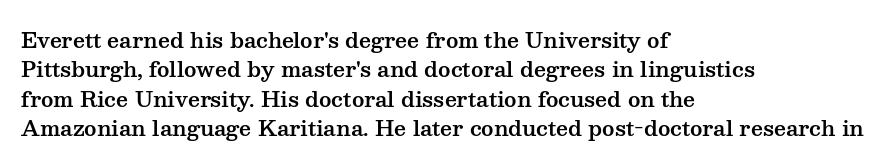
The image shows 21 px text type, upright; set left-aligned, normal line spacing (1.4x), normal letter spacing, not underlined.
